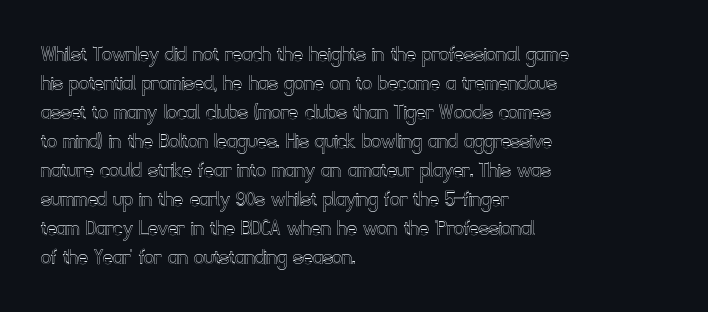
The area under the type is left untouched. Is the block centered? No — it sits flush against the left margin. Default kerning and tracking; the words read as compact shapes. Is there any slant? The stems are plumb.
